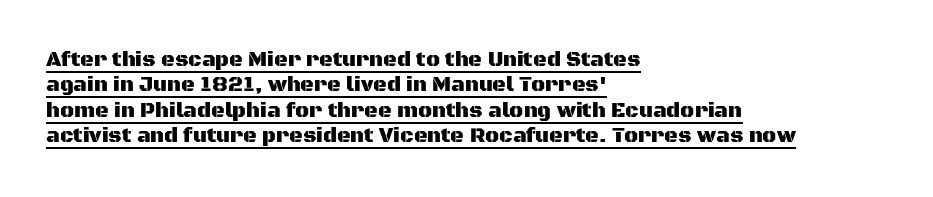
Q: Is the text italic (slanted)? A: No, it is upright.
Q: Is the text underlined? A: Yes.
Q: How is the paragraph aligned? A: Left-aligned.
Q: Is the spacing between letters normal or unusually wide? A: Normal.
